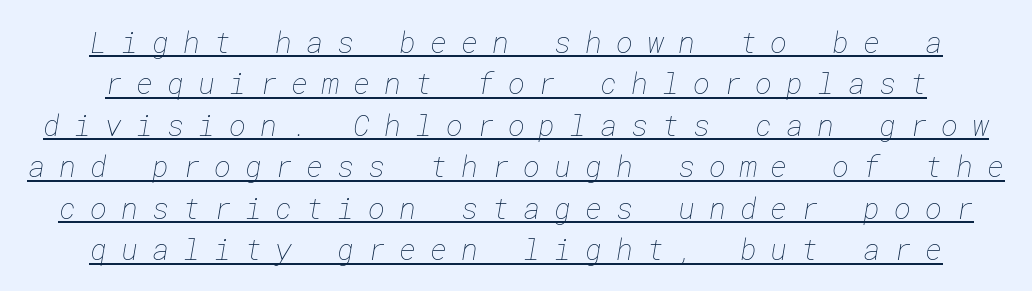
{"bold": "no", "weight": "thin", "width": "normal", "stroke_contrast": "low", "x_height": "medium", "underline": "yes", "line_spacing": "normal", "line_spacing_ratio": 1.43, "letter_spacing": "wide", "letter_spacing_em": 0.48, "glyph_px": 29}
